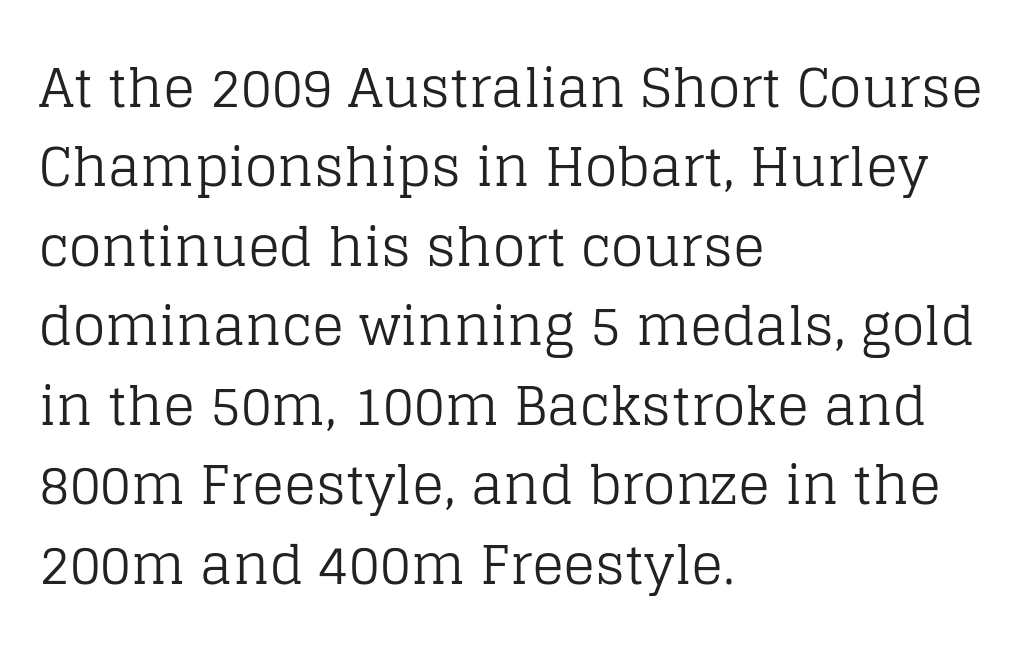
Q: Is the text bold? A: No.
Q: Is the text italic (slanted)? A: No, it is upright.
Q: Is the typeface a serif or a sans-serif typeface? A: Serif.
Q: Is the text underlined? A: No.
Q: How is the paragraph aligned? A: Left-aligned.
Q: Is the spacing between letters normal or unusually wide? A: Normal.
Q: Is the spacing between lines tight, normal or loose? A: Normal.
Q: Width (condensed, normal, or wide)? A: Normal.
Q: Stroke contrast? A: Low.
Q: x-height? A: Large.
Q: Monospaced? A: No.
